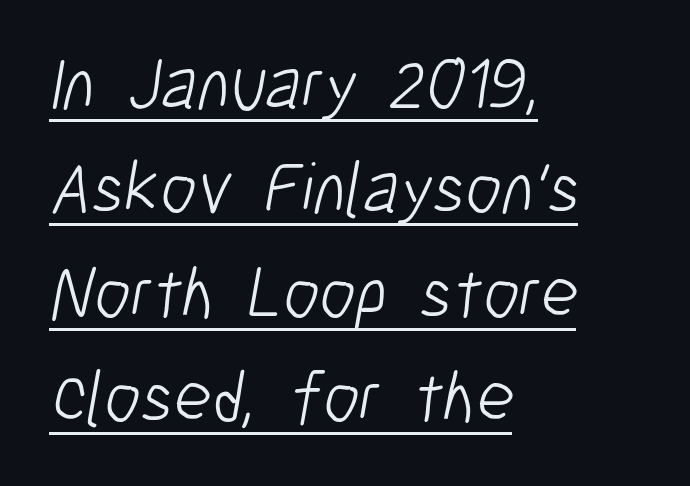
Each line starts at the same left margin while the right side varies. The typesetting does not lean heavy: it is not bold. A baseline rule has been typeset under these characters. How would I describe the line gaps? Plain and ordinary. There is no visible air inserted between adjacent glyphs. Varying glyph widths throughout — classic text-font behaviour.
